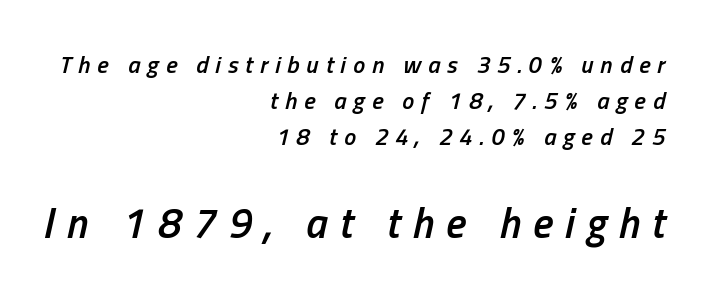
Q: Is the text bold? A: Semi-bold.
Q: Is the text italic (slanted)? A: Yes, it leans right by about 13 degrees.
Q: Is the text underlined? A: No.
Q: How is the paragraph aligned? A: Right-aligned.
Q: Is the spacing between letters normal or unusually wide? A: Unusually wide.
Q: Is the spacing between lines tight, normal or loose? A: Normal.
Q: Which block of text is set in a larger size, the first (top) or the second (bottom)? A: The second (bottom) one.
Q: Width (condensed, normal, or wide)? A: Condensed.
Q: Stroke contrast? A: Low.
Q: x-height? A: Medium.
Q: Monospaced? A: No.
